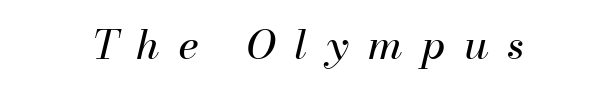
{"italic": "yes", "lean": "right", "slant_degrees": 13, "bold": "no", "weight": "regular", "width": "normal", "stroke_contrast": "medium", "x_height": "small", "monospaced": "no", "underline": "no", "align": "center", "letter_spacing": "wide", "letter_spacing_em": 0.46, "glyph_px": 41}
